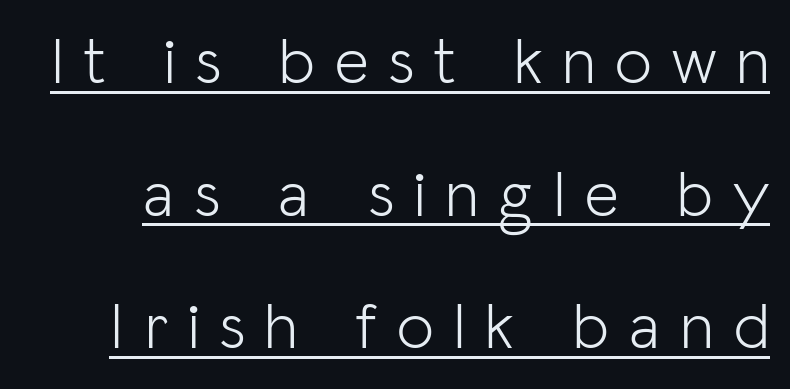
{"serif": "no", "italic": "no", "bold": "no", "weight": "light", "width": "normal", "stroke_contrast": "low", "x_height": "medium", "monospaced": "no", "underline": "yes", "line_spacing": "loose", "line_spacing_ratio": 2.01, "letter_spacing": "wide", "letter_spacing_em": 0.31, "glyph_px": 66}
